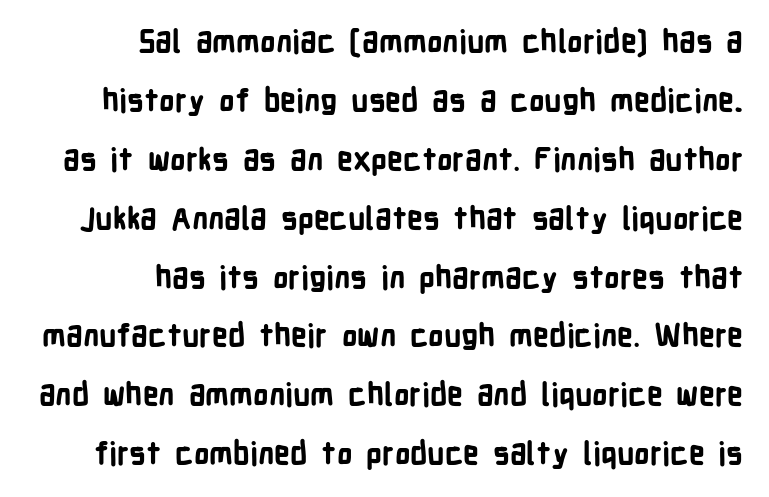
This sample uses a sans-serif face. Notice the wide empty band between every row — that's loose leading. The setting favours the right margin, as signatures and pull-quotes sometimes do. Words appear dense and cohesive because spacing is normal.
